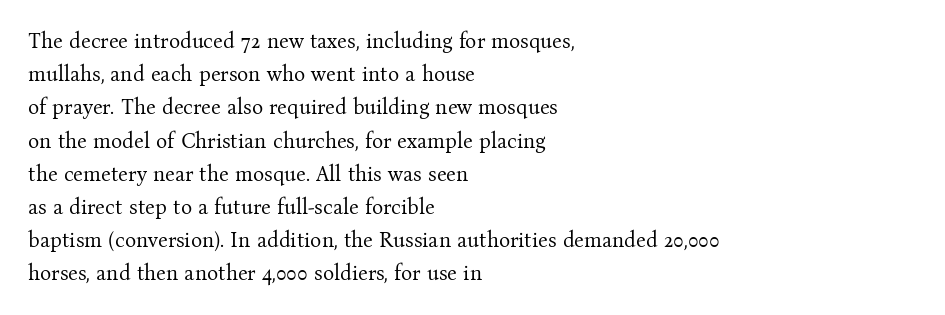
The image shows 21 px text type, upright; set left-aligned, normal line spacing (1.58x), normal letter spacing, not underlined.
